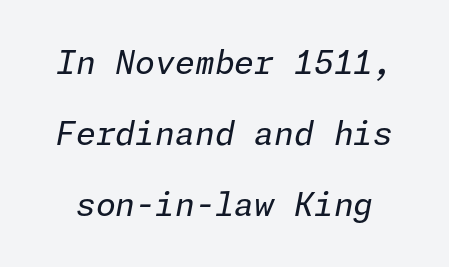
{"italic": "yes", "lean": "right", "slant_degrees": 11, "bold": "no", "weight": "regular", "width": "normal", "stroke_contrast": "low", "x_height": "medium", "underline": "no", "line_spacing": "loose", "line_spacing_ratio": 2.22, "letter_spacing": "normal", "letter_spacing_em": 0.0, "glyph_px": 32}
